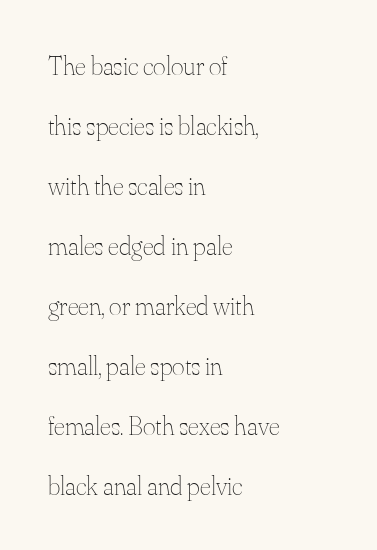
{"italic": "no", "bold": "no", "underline": "no", "align": "left", "line_spacing": "loose", "line_spacing_ratio": 2.22, "letter_spacing": "normal", "letter_spacing_em": 0.0, "glyph_px": 27}
